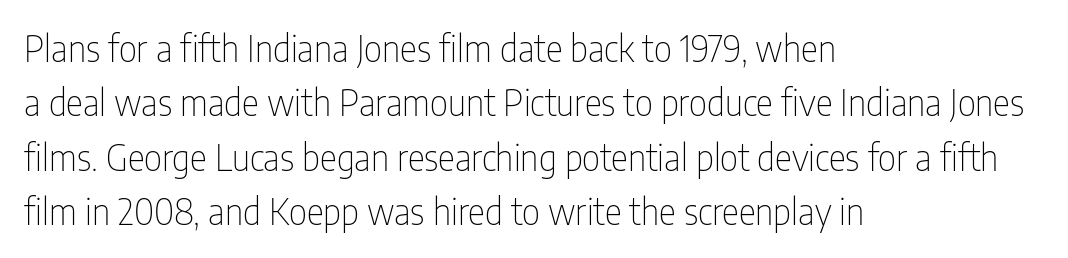
Note the varied advance widths — an 'i' is clearly narrower than an 'm'. This is the regular roman posture of the typeface. Weight: in the light-to-regular range. Underlining? Definitely not there. Short and long lines alike share a common starting point at left.
